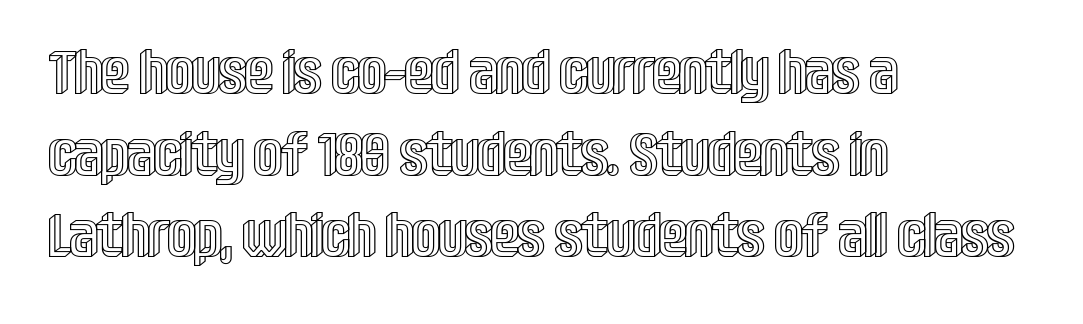
The image shows 61 px condensed type, upright; set left-aligned, normal line spacing (1.34x), normal letter spacing, not underlined; a large x-height.
